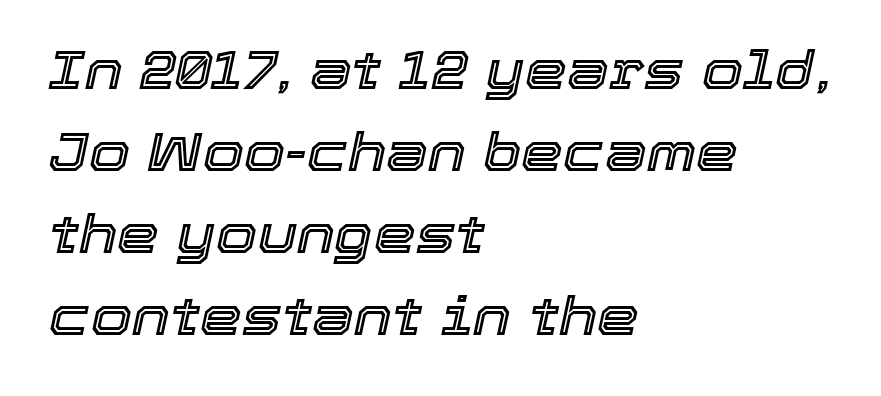
Q: Is the text italic (slanted)? A: Yes, it leans right by about 12 degrees.
Q: Is the text underlined? A: No.
Q: How is the paragraph aligned? A: Left-aligned.
Q: Is the spacing between letters normal or unusually wide? A: Normal.
Q: Is the spacing between lines tight, normal or loose? A: Normal.
Q: Width (condensed, normal, or wide)? A: Normal.
Q: x-height? A: Medium.
Q: Monospaced? A: No.
